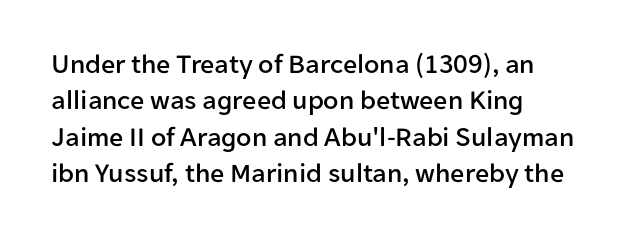
Q: Is the text italic (slanted)? A: No, it is upright.
Q: Is the typeface a serif or a sans-serif typeface? A: Sans-serif.
Q: Is the text underlined? A: No.
Q: How is the paragraph aligned? A: Left-aligned.
Q: Is the spacing between letters normal or unusually wide? A: Normal.
Q: Is the spacing between lines tight, normal or loose? A: Normal.
Q: Width (condensed, normal, or wide)? A: Normal.
Q: Stroke contrast? A: Low.
Q: x-height? A: Medium.
Q: Monospaced? A: No.
